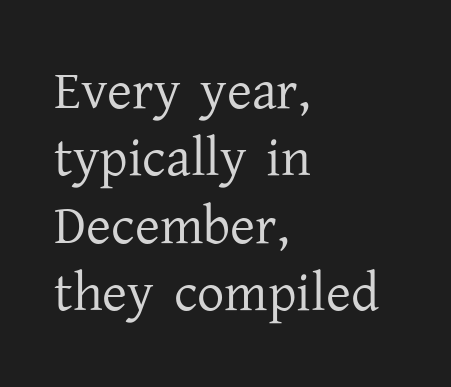
The passage is arranged the way most books set body copy — flush left. The vertical gap from one line to the next is medium. The string is rendered with underlining switched off. The passage shown is not bold in any degree. Think of a printed novel: that variable character pitch is what you see here. Old-style or modern, the face here clearly has serifs.
